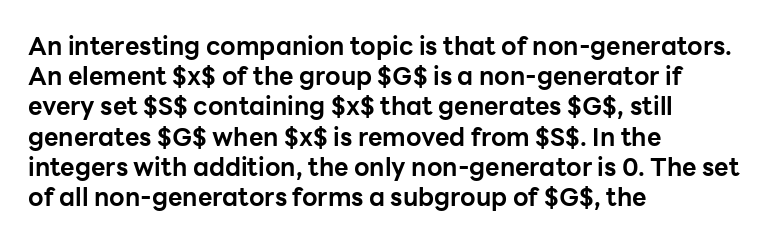
The passage shown is emphatically bold. The space directly below the letters is spotless. Tracking here is standard; glyphs follow each other at the usual distance. Where is the straight margin? On the left.
